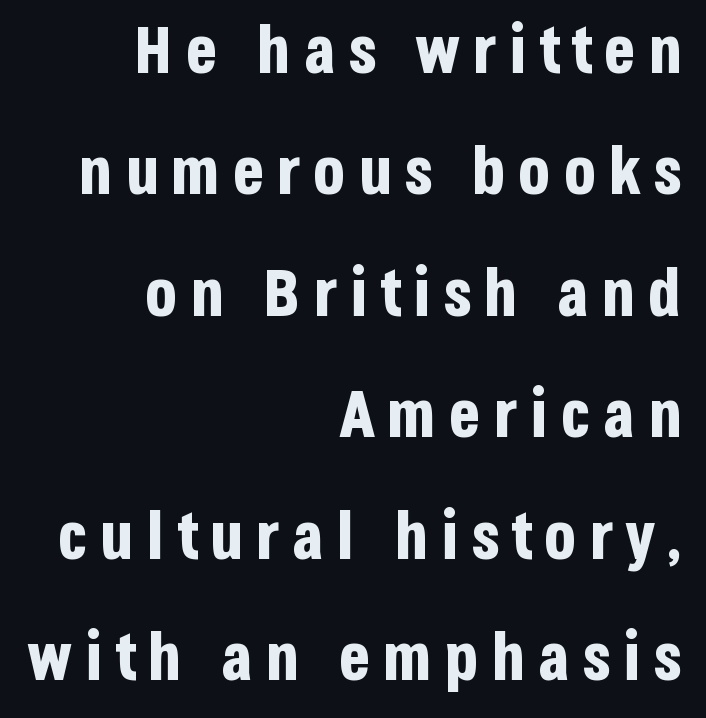
The image shows 66 px bold, condensed sans-serif type, upright; set right-aligned, line spacing 1.84x, not underlined; low stroke contrast and a large x-height.
